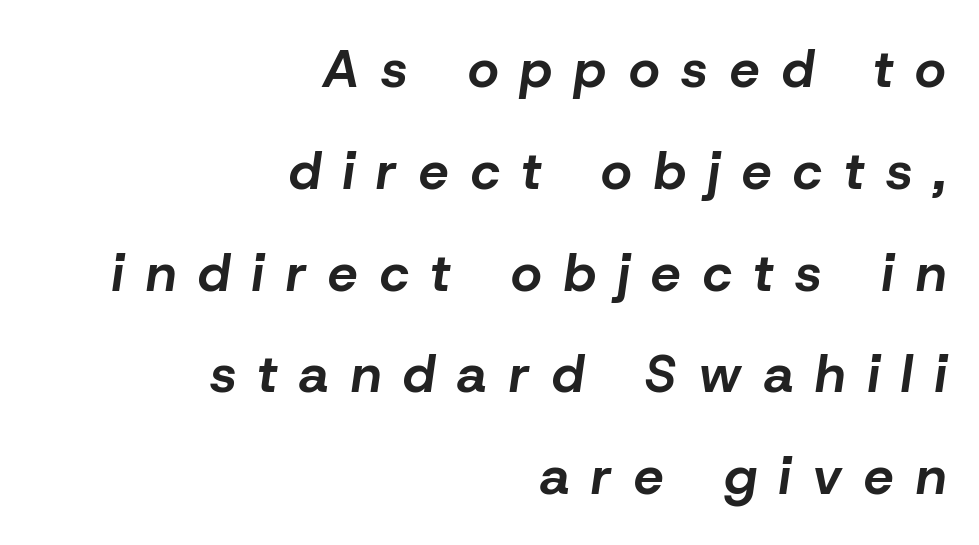
{"italic": "yes", "lean": "right", "slant_degrees": 8, "bold": "yes", "weight": "bold", "width": "normal", "stroke_contrast": "low", "x_height": "medium", "monospaced": "no", "underline": "no", "align": "right", "line_spacing": "loose", "line_spacing_ratio": 1.92, "letter_spacing": "wide", "letter_spacing_em": 0.42, "glyph_px": 53}
